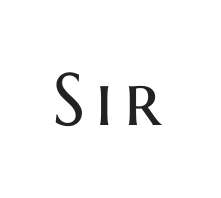
Heaviness? Minimal to ordinary, like unemphasized prose. Think of a printed novel: that variable character pitch is what you see here. When letters stand straight like this, we call the style roman or upright. Nothing sits at the stroke ends, so this counts as sans-serif. Quick note: underline off.
